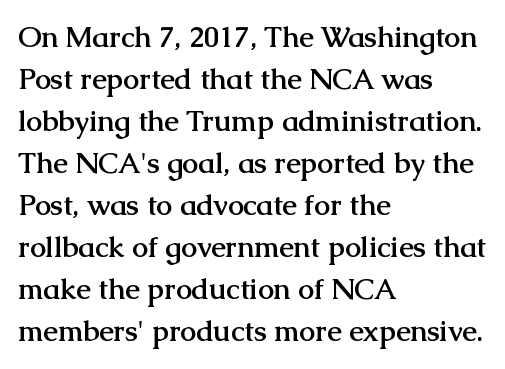
The image shows 29 px semibold serif type, upright; set left-aligned, normal line spacing (1.45x), normal letter spacing, not underlined; medium stroke contrast and a medium x-height.
